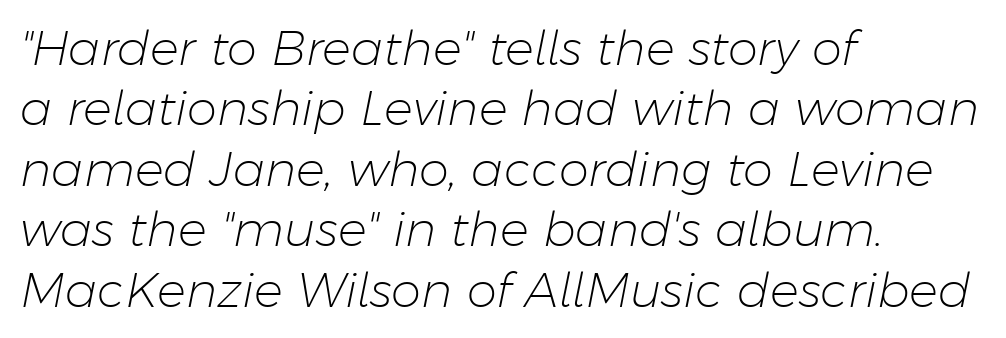
The gap between lines stays unmarked. Here the designer chose a conventional face with non-uniform glyph widths. In terms of letterspacing, this is plain default setting. The specimen reads as italic at a glance.
